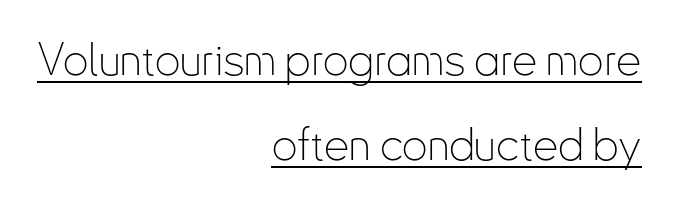
These glyphs show unthickened strokes, regular width or finer. These lines are rendered in a variable-pitch font. The rendering shows plain stroke endings on the letterforms — a sans-serif design. Rendered with straight, roman letterforms. Reading down the block, your eye finds every line finishing at a fixed right position.
